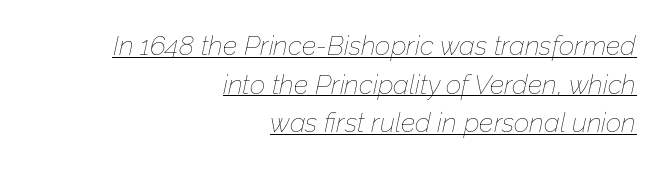
How would I describe the line gaps? Plain and ordinary. Quick note: underline on. This rendering leaves character spacing at its baseline value. Is this a heavy cut? Hardly; it is regular or lighter.
